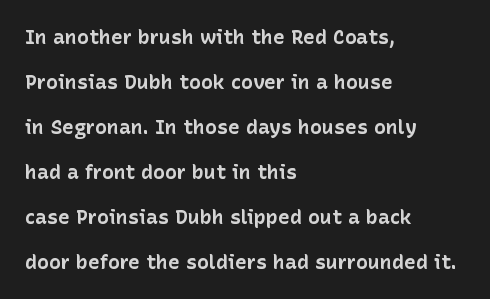
Reading down the column, the eye jumps a long way to each next line. The typesetting leans heavy: a genuine bold. The tracking reads as untouched default to a designer's eye. If you drew a ruler down the left edge, every line would touch it. A roman cut, with each character standing at attention.
